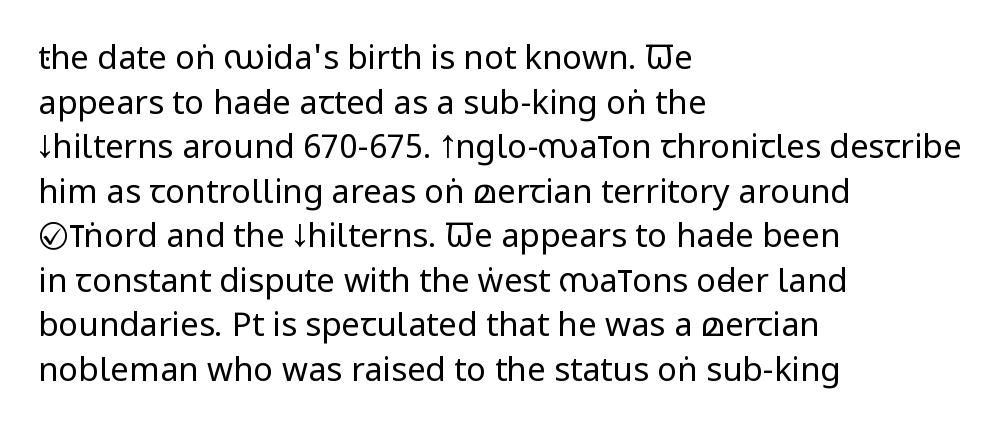
{"serif": "no", "italic": "no", "bold": "no", "weight": "regular", "width": "condensed", "stroke_contrast": "low", "x_height": "large", "monospaced": "no", "underline": "no", "align": "left", "line_spacing": "normal", "line_spacing_ratio": 1.35, "letter_spacing": "normal", "letter_spacing_em": 0.0, "glyph_px": 33}
